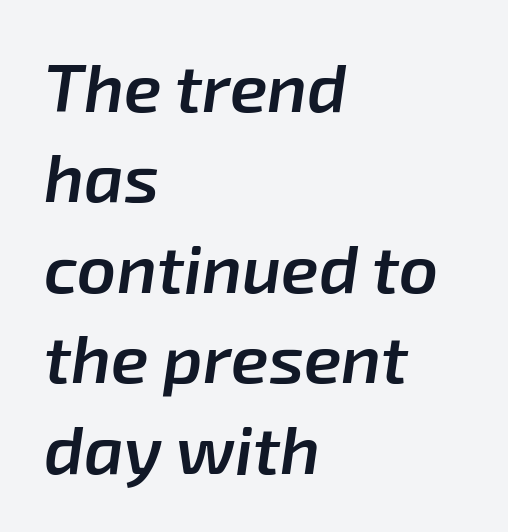
Q: Is the text bold? A: Semi-bold.
Q: Is the text italic (slanted)? A: Yes, it leans right by about 8 degrees.
Q: Is the text underlined? A: No.
Q: How is the paragraph aligned? A: Left-aligned.
Q: Is the spacing between letters normal or unusually wide? A: Normal.
Q: Is the spacing between lines tight, normal or loose? A: Normal.
Q: Width (condensed, normal, or wide)? A: Normal.
Q: Stroke contrast? A: Low.
Q: x-height? A: Medium.
Q: Monospaced? A: No.
